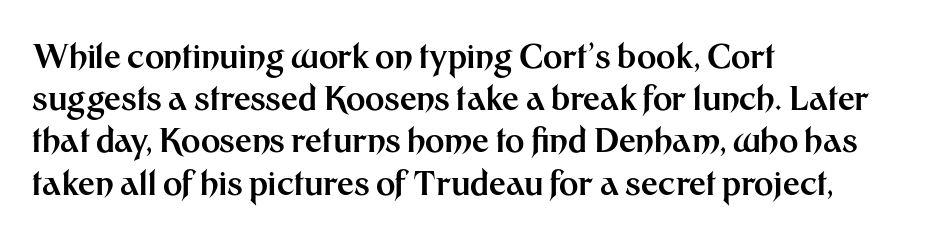
{"serif": "no", "italic": "no", "bold": "yes", "weight": "bold", "width": "normal", "stroke_contrast": "medium", "x_height": "medium", "monospaced": "no", "underline": "no", "align": "left", "line_spacing": "normal", "line_spacing_ratio": 1.28, "letter_spacing": "normal", "letter_spacing_em": 0.0, "glyph_px": 33}
